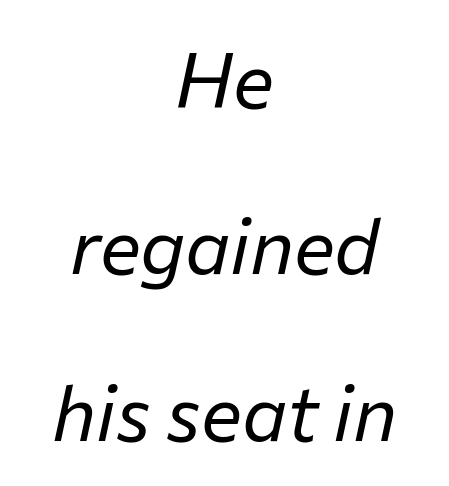
{"italic": "yes", "lean": "right", "slant_degrees": 12, "bold": "no", "weight": "regular", "width": "normal", "stroke_contrast": "low", "x_height": "medium", "monospaced": "no", "underline": "no", "align": "center", "line_spacing": "loose", "line_spacing_ratio": 2.16, "letter_spacing": "normal", "letter_spacing_em": 0.0, "glyph_px": 77}
